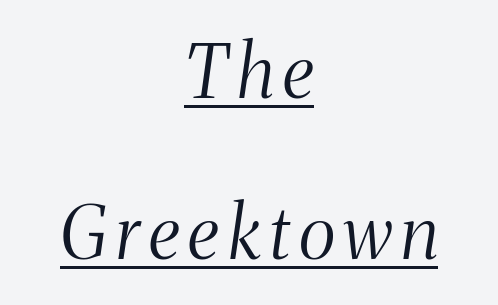
Q: Is the text bold? A: No.
Q: Is the text italic (slanted)? A: Yes, it leans right by about 8 degrees.
Q: Is the typeface a serif or a sans-serif typeface? A: Serif.
Q: Is the text underlined? A: Yes.
Q: How is the paragraph aligned? A: Centered.
Q: Is the spacing between lines tight, normal or loose? A: Loose.
Q: Width (condensed, normal, or wide)? A: Condensed.
Q: Stroke contrast? A: Medium.
Q: x-height? A: Medium.
Q: Monospaced? A: No.
